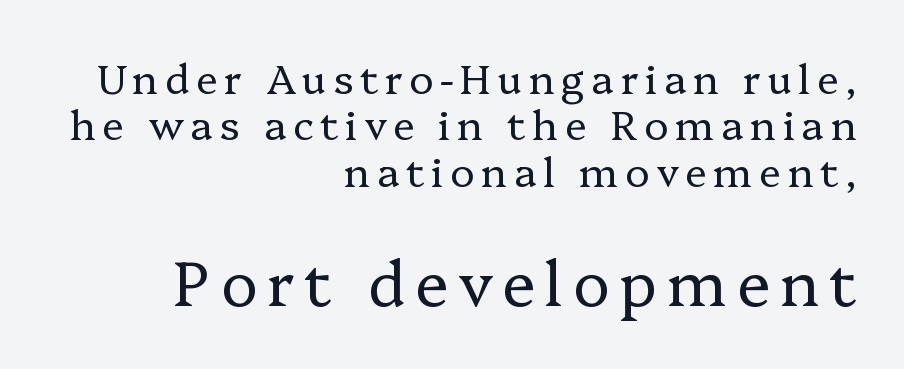
{"serif": "yes", "italic": "no", "bold": "no", "weight": "regular", "width": "normal", "stroke_contrast": "low", "x_height": "medium", "monospaced": "no", "underline": "no", "align": "right", "line_spacing": "tight", "line_spacing_ratio": 1.13, "larger_block": "second", "size_ratio": 1.51, "glyph_px": 62}
